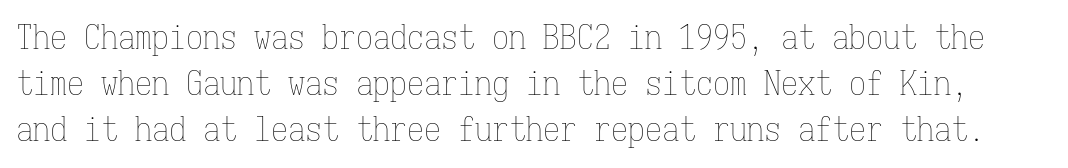
The image shows 34 px thin, condensed type, upright, monospaced; set normal line spacing (1.36x), normal letter spacing, not underlined; low stroke contrast and a medium x-height.
